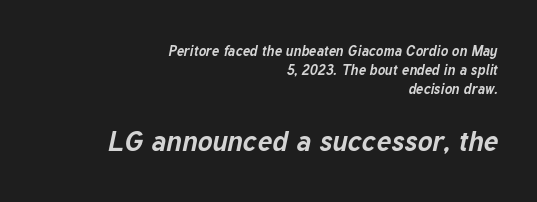
It's the slanting kind of type. Look at the tracking — it's just the regular setting, nothing added. Leading: standard. Descender tails drop into unmarked territory. Layout note: lines flush right. The face used here is proportionally spaced, like ordinary book or web type.
